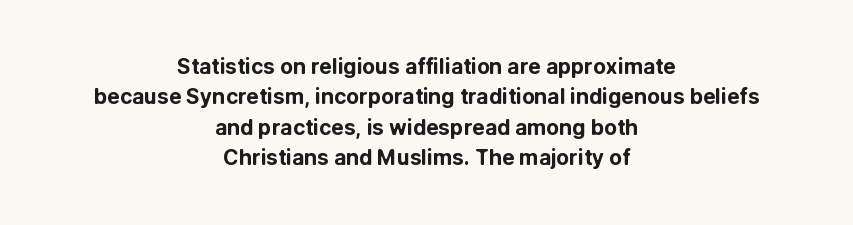
The image shows 21 px bold type, upright; set centered, normal line spacing (1.45x), normal letter spacing, not underlined.
